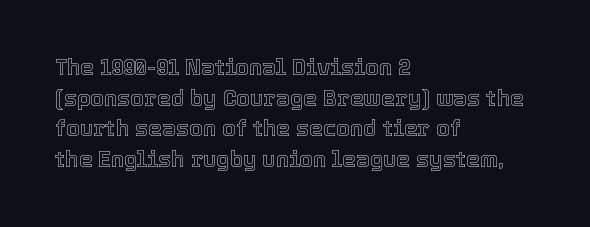
If you drew a line through each stem, it would be perfectly vertical. Honestly, the letter spacing is just normal — you wouldn't notice it. The words here are not underlined. Notice how the passage keeps a crisp vertical edge on the left only. Interline gaps are of average width in this sample.
